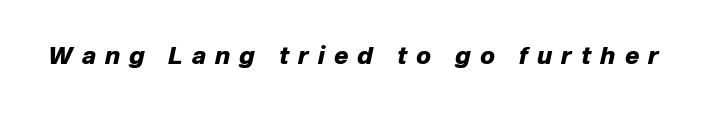
Q: Is the text bold? A: Yes.
Q: Is the text italic (slanted)? A: Yes, it leans right by about 12 degrees.
Q: Is the text underlined? A: No.
Q: Is the spacing between letters normal or unusually wide? A: Unusually wide.
